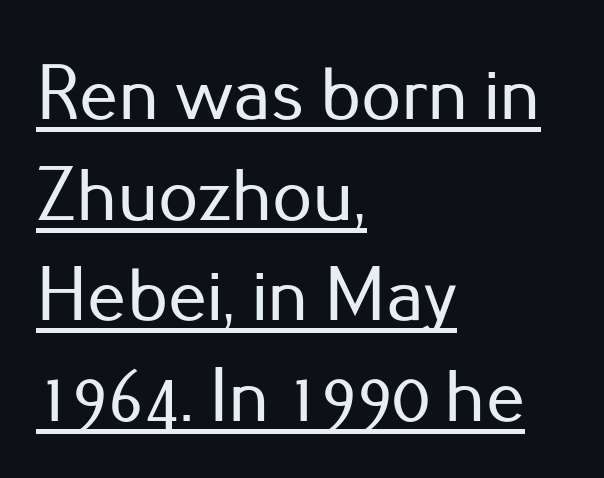
Leading matches the norm, producing a regular column. Words appear dense and cohesive because spacing is normal. Line starts are locked; line ends wander. Decoration check: the copy is underlined. You could not count columns in this text — the font is proportionally spaced. The glyphs in this specimen are sans serif.
